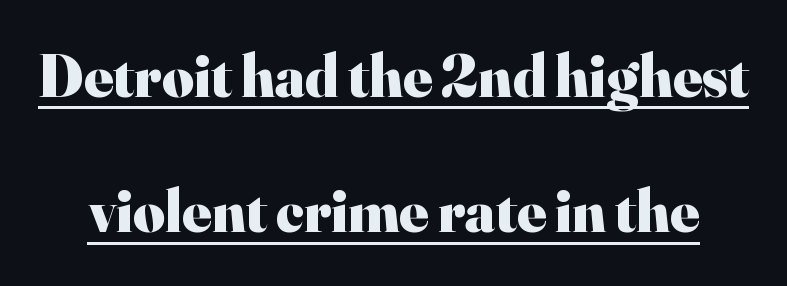
The face used here is rendered with its standard letterfit. The face used here is proportionally spaced, like ordinary book or web type. Upright lettering throughout. What decoration does the sample have? An underline. Look at the stroke-to-counter ratio: heavy, a bold. You can tell from the footed stems that serif type was used.
